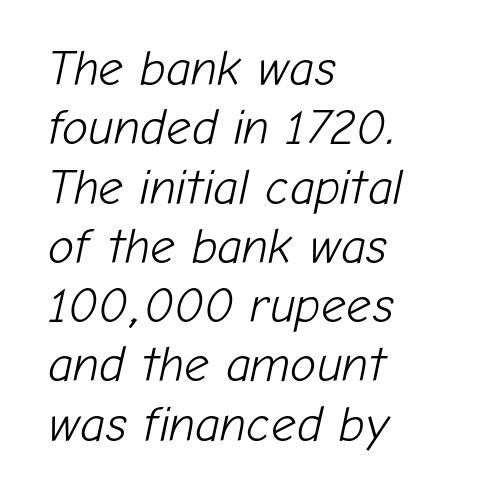
The image shows 49 px light type, italic (leaning right); set left-aligned, line spacing 1.21x, normal letter spacing, not underlined; low stroke contrast and a medium x-height.
